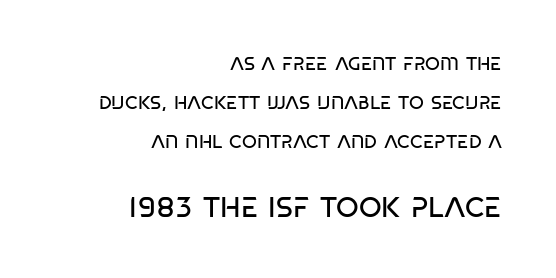
Q: Is the text bold? A: No.
Q: Is the typeface a serif or a sans-serif typeface? A: Sans-serif.
Q: Is the text underlined? A: No.
Q: How is the paragraph aligned? A: Right-aligned.
Q: Is the spacing between letters normal or unusually wide? A: Normal.
Q: Is the spacing between lines tight, normal or loose? A: Loose.
Q: Which block of text is set in a larger size, the first (top) or the second (bottom)? A: The second (bottom) one.
Q: Width (condensed, normal, or wide)? A: Condensed.
Q: Stroke contrast? A: Low.
Q: x-height? A: Large.
Q: Monospaced? A: No.
